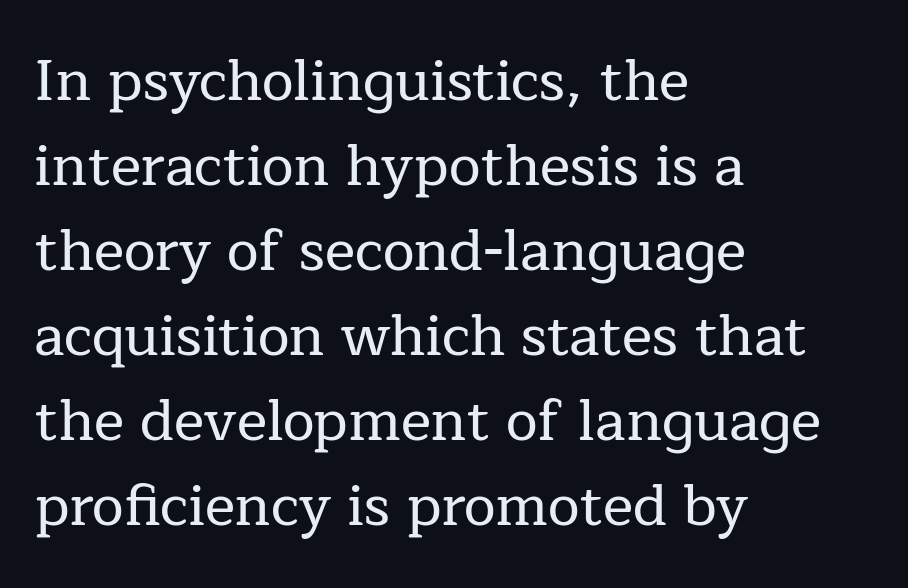
{"serif": "yes", "italic": "no", "width": "normal", "stroke_contrast": "low", "x_height": "medium", "monospaced": "no", "underline": "no", "align": "left", "line_spacing": "normal", "line_spacing_ratio": 1.49, "letter_spacing": "normal", "letter_spacing_em": 0.0, "glyph_px": 57}
